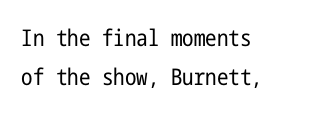
Q: Is the text bold? A: No.
Q: Is the text italic (slanted)? A: No, it is upright.
Q: Is the text underlined? A: No.
Q: How is the paragraph aligned? A: Left-aligned.
Q: Is the spacing between letters normal or unusually wide? A: Normal.
